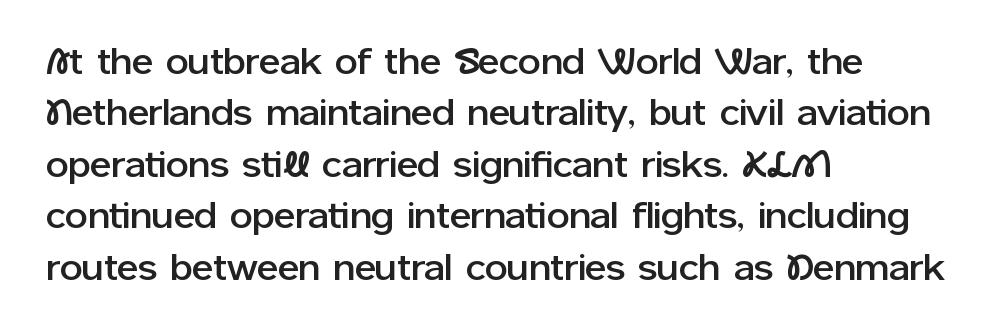
The image shows 36 px sans-serif type, upright; set left-aligned, normal line spacing (1.43x), normal letter spacing, not underlined; low stroke contrast and a medium x-height.
